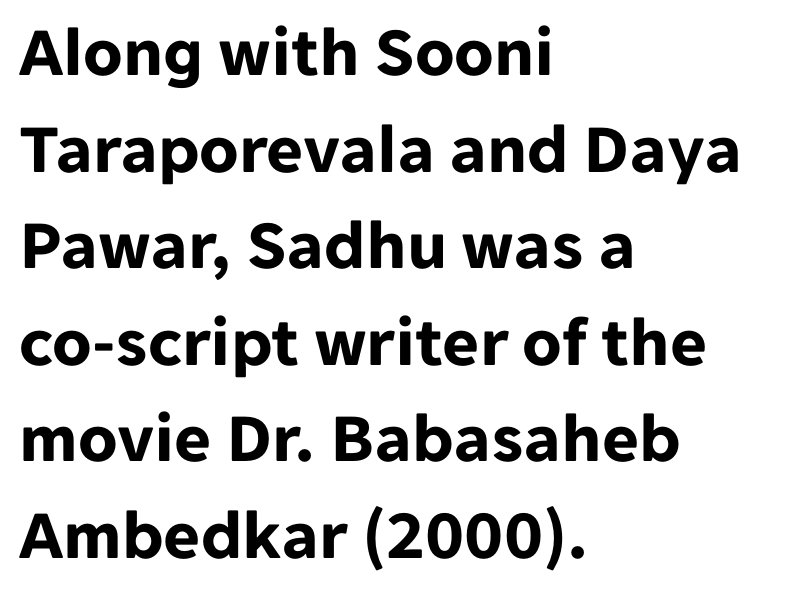
Q: Is the text bold? A: Yes.
Q: Is the text italic (slanted)? A: No, it is upright.
Q: Is the typeface a serif or a sans-serif typeface? A: Sans-serif.
Q: Is the text underlined? A: No.
Q: How is the paragraph aligned? A: Left-aligned.
Q: Is the spacing between letters normal or unusually wide? A: Normal.
Q: Is the spacing between lines tight, normal or loose? A: Normal.
Q: Width (condensed, normal, or wide)? A: Normal.
Q: Stroke contrast? A: Low.
Q: x-height? A: Medium.
Q: Monospaced? A: No.
